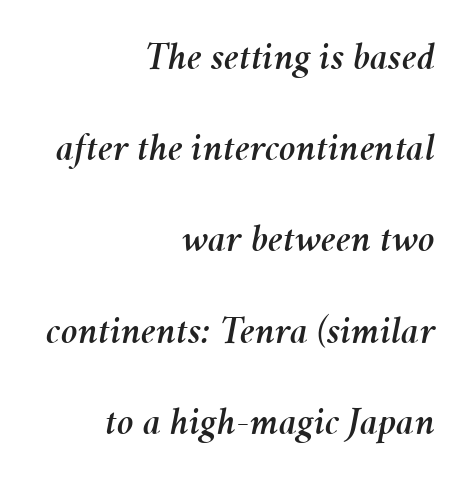
The image shows 40 px text type, italic (leaning right); set right-aligned, loose line spacing (2.28x), normal letter spacing, not underlined; medium stroke contrast and a medium x-height.
